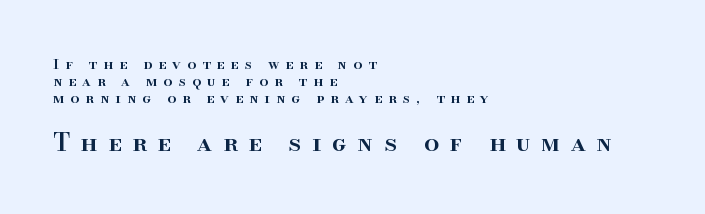
{"italic": "no", "bold": "semi", "underline": "no", "align": "left", "line_spacing_ratio": 1.23, "letter_spacing": "wide", "letter_spacing_em": 0.44, "larger_block": "second", "size_ratio": 1.71, "glyph_px": 24}
